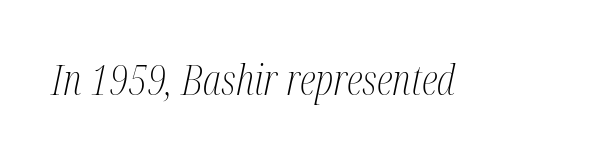
{"serif": "yes", "italic": "yes", "lean": "right", "slant_degrees": 12, "bold": "no", "weight": "light", "width": "condensed", "stroke_contrast": "medium", "x_height": "medium", "monospaced": "no", "underline": "no", "letter_spacing": "normal", "letter_spacing_em": 0.0, "glyph_px": 41}
